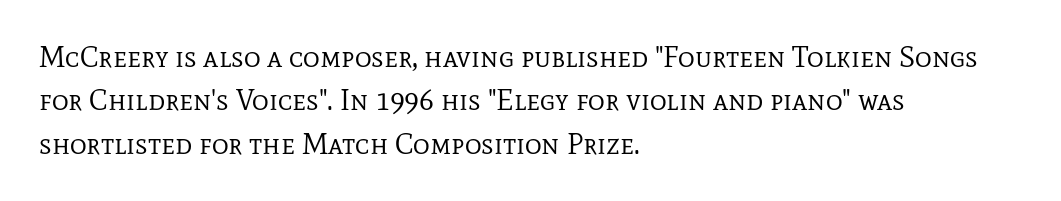
The image shows 29 px regular-weight serif type, upright; set left-aligned, normal line spacing (1.5x), normal letter spacing, not underlined; low stroke contrast and a medium x-height.
